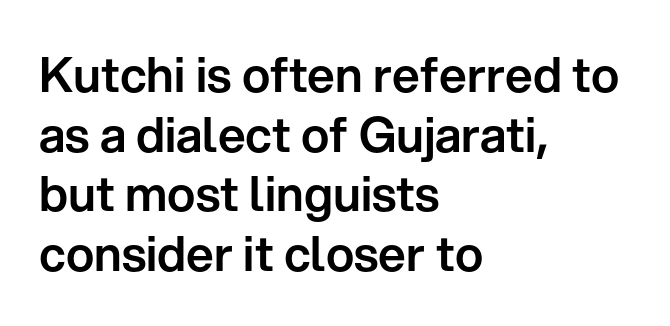
Q: Is the text italic (slanted)? A: No, it is upright.
Q: Is the typeface a serif or a sans-serif typeface? A: Sans-serif.
Q: Is the text underlined? A: No.
Q: How is the paragraph aligned? A: Left-aligned.
Q: Is the spacing between letters normal or unusually wide? A: Normal.
Q: Width (condensed, normal, or wide)? A: Normal.
Q: Stroke contrast? A: Low.
Q: x-height? A: Medium.
Q: Monospaced? A: No.
